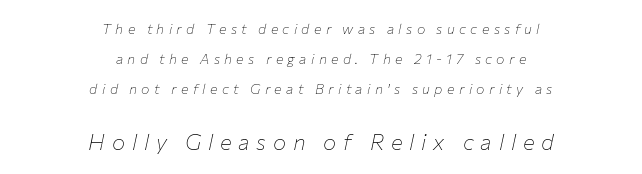
Leading is clearly above the norm, producing a sparse column. Line starts and ends both wander, symmetrically. This rendering features lettering with no underline. Here the second block reads like a headline and the first like body copy. Emphasis-style slanted type is in use.
